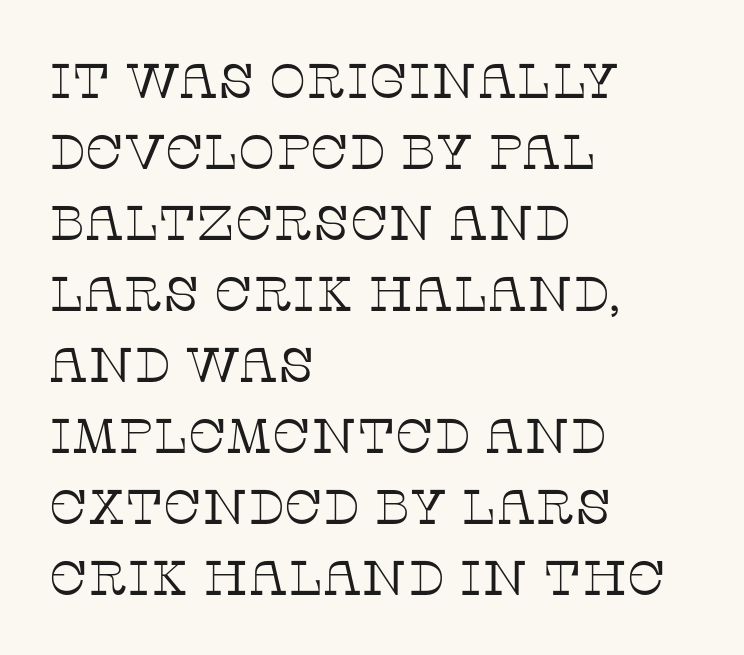
{"serif": "yes", "italic": "no", "bold": "no", "weight": "thin", "width": "normal", "stroke_contrast": "low", "x_height": "large", "monospaced": "no", "underline": "no", "align": "left", "line_spacing": "normal", "line_spacing_ratio": 1.45, "letter_spacing": "normal", "letter_spacing_em": 0.0, "glyph_px": 49}
